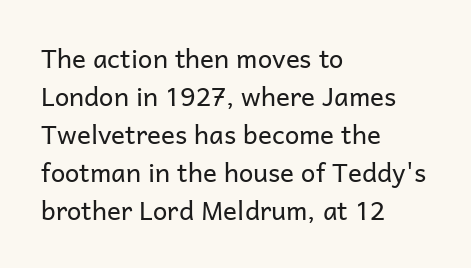
The image shows 26 px text type, upright; set left-aligned, normal line spacing (1.46x), normal letter spacing, not underlined.
